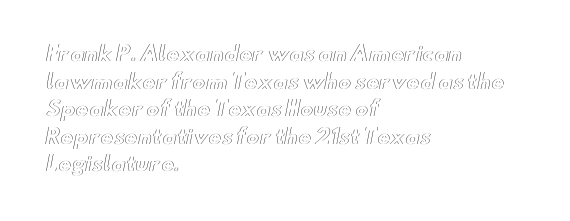
The block of text has a typical density, with ordinary space between rows. Line starts are locked; line ends wander. Between one letter and the next there's only the usual sliver of space. Type without underlining.
